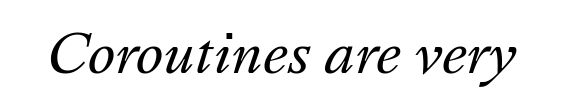
The image shows 52 px regular-weight type, italic (leaning right); set normal letter spacing, not underlined; medium stroke contrast and a medium x-height.
